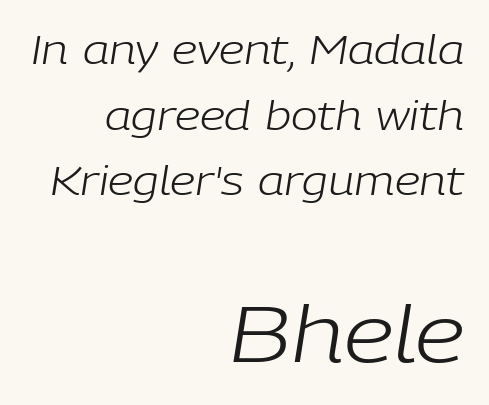
Q: Is the text bold? A: No.
Q: Is the text italic (slanted)? A: Yes, it leans right by about 9 degrees.
Q: Is the text underlined? A: No.
Q: How is the paragraph aligned? A: Right-aligned.
Q: Is the spacing between letters normal or unusually wide? A: Normal.
Q: Is the spacing between lines tight, normal or loose? A: Normal.
Q: Which block of text is set in a larger size, the first (top) or the second (bottom)? A: The second (bottom) one.
Q: Width (condensed, normal, or wide)? A: Normal.
Q: Stroke contrast? A: Low.
Q: x-height? A: Medium.
Q: Monospaced? A: No.
